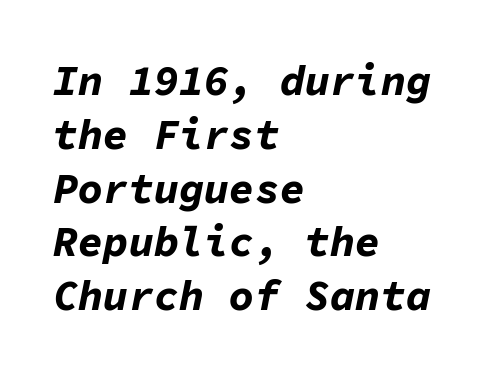
The image shows 42 px bold type, italic (leaning right), monospaced; set left-aligned, normal line spacing (1.28x), normal letter spacing, not underlined; low stroke contrast and a medium x-height.
